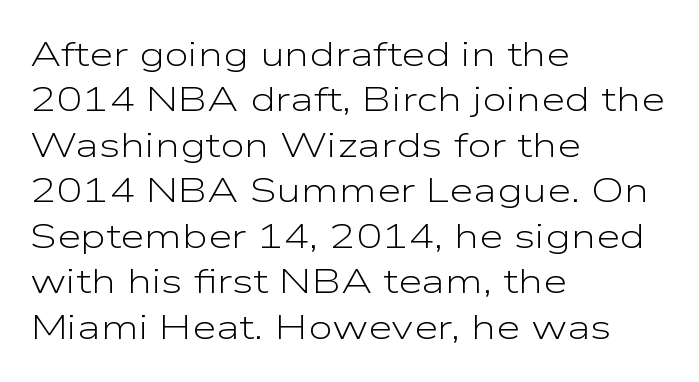
Posture: upright roman. This sample keeps an unexceptional amount of space between lines. The space directly below the letters is spotless. The face used here is rendered with its standard letterfit. Think standard paragraph weight, or any step lighter than that.
